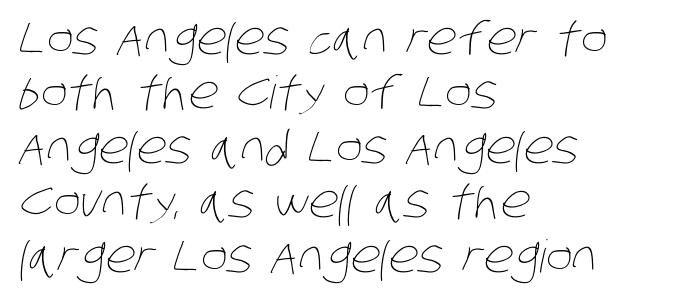
Q: Is the text bold? A: No.
Q: Is the text underlined? A: No.
Q: How is the paragraph aligned? A: Left-aligned.
Q: Is the spacing between letters normal or unusually wide? A: Normal.
Q: Width (condensed, normal, or wide)? A: Condensed.
Q: Stroke contrast? A: Low.
Q: x-height? A: Large.
Q: Monospaced? A: No.
